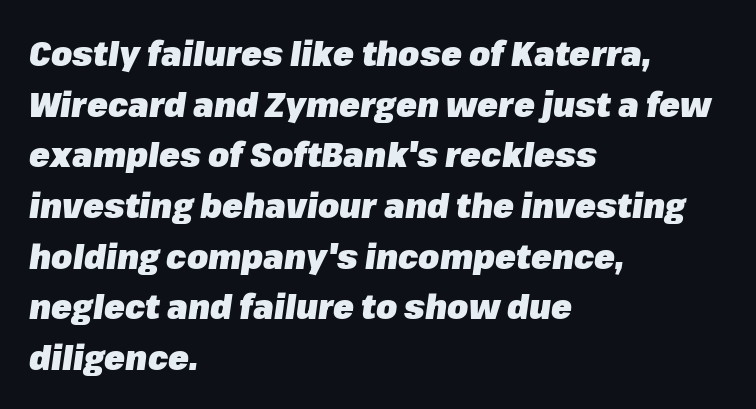
The passage shown is emphatically bold. It's the slanting kind of type. Note the varied advance widths — an 'i' is clearly narrower than an 'm'. The leading is moderate, giving the passage an even texture.
